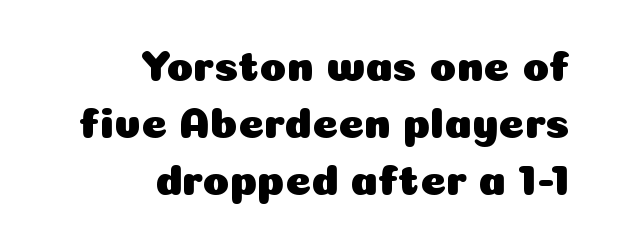
Q: Is the text italic (slanted)? A: No, it is upright.
Q: Is the typeface a serif or a sans-serif typeface? A: Sans-serif.
Q: Is the text underlined? A: No.
Q: How is the paragraph aligned? A: Right-aligned.
Q: Is the spacing between letters normal or unusually wide? A: Normal.
Q: Is the spacing between lines tight, normal or loose? A: Normal.
Q: Width (condensed, normal, or wide)? A: Normal.
Q: Stroke contrast? A: Low.
Q: x-height? A: Medium.
Q: Monospaced? A: No.
